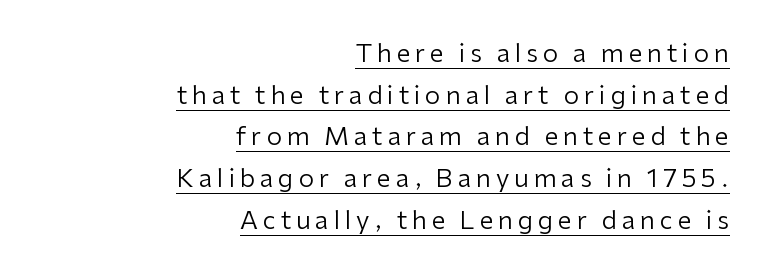
Unbolded letterforms with no extra heft. Interline gaps are of average width in this sample. The letters stand straight up with perfectly vertical stems. Underlining? Definitely there. Compared with a flush-left layout, this one pins lines to the opposite, right side.
